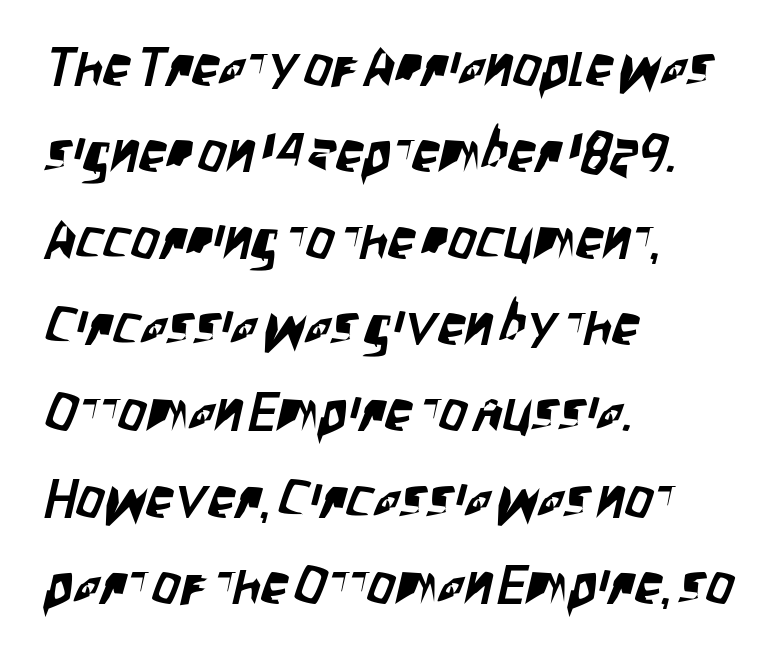
{"serif": "no", "width": "condensed", "stroke_contrast": "low", "x_height": "large", "monospaced": "no", "underline": "no", "align": "left", "line_spacing": "normal", "line_spacing_ratio": 1.57, "letter_spacing": "normal", "letter_spacing_em": 0.0, "glyph_px": 55}
